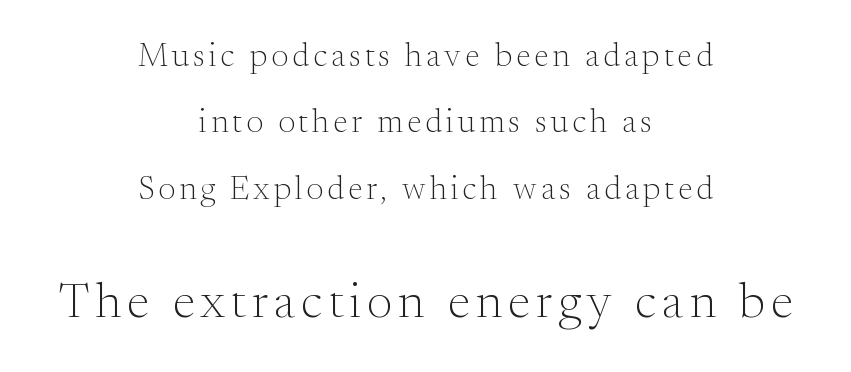
Q: Is the text bold? A: No.
Q: Is the text italic (slanted)? A: No, it is upright.
Q: Is the typeface a serif or a sans-serif typeface? A: Serif.
Q: Is the text underlined? A: No.
Q: How is the paragraph aligned? A: Centered.
Q: Is the spacing between lines tight, normal or loose? A: Loose.
Q: Which block of text is set in a larger size, the first (top) or the second (bottom)? A: The second (bottom) one.
Q: Width (condensed, normal, or wide)? A: Normal.
Q: Stroke contrast? A: Medium.
Q: x-height? A: Small.
Q: Monospaced? A: No.
